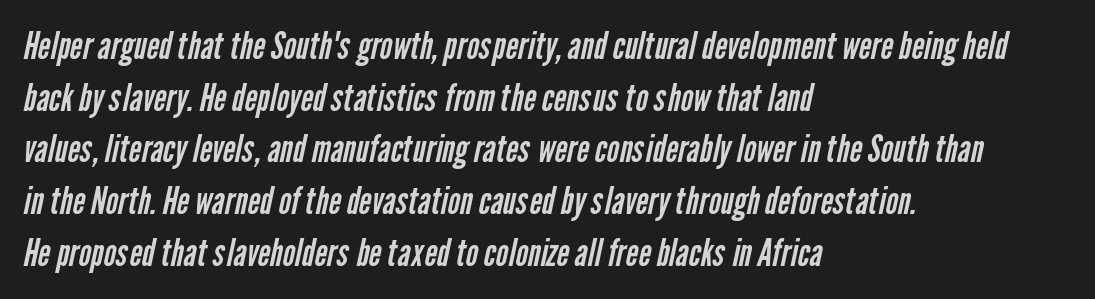
The image shows 38 px regular-weight, condensed sans-serif type; set left-aligned, normal line spacing (1.36x), normal letter spacing, not underlined; low stroke contrast and a medium x-height.
